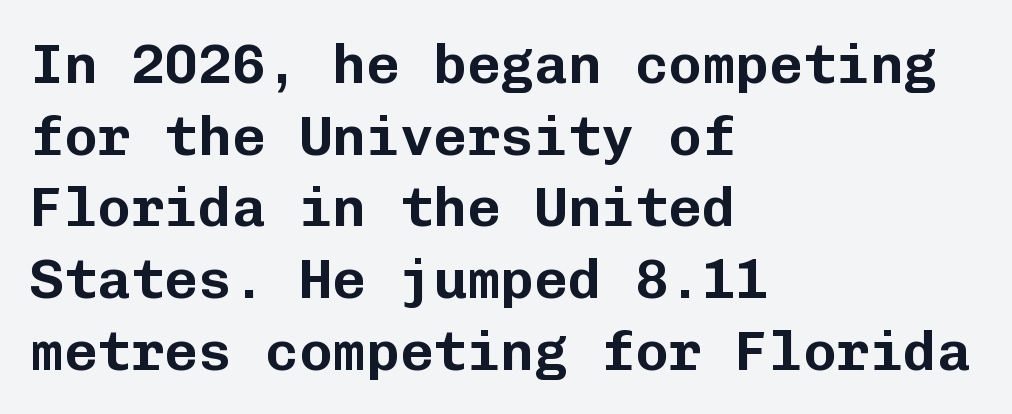
{"serif": "no", "italic": "no", "width": "normal", "stroke_contrast": "low", "x_height": "medium", "monospaced": "yes", "underline": "no", "align": "left", "line_spacing": "normal", "line_spacing_ratio": 1.28, "letter_spacing": "normal", "letter_spacing_em": 0.0, "glyph_px": 56}
